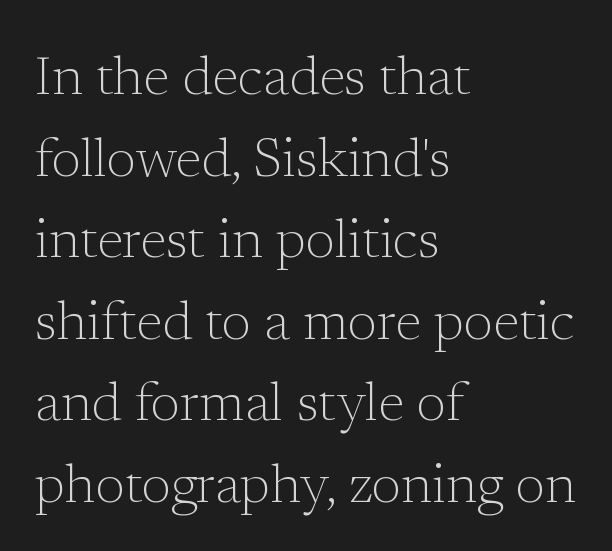
Q: Is the text bold? A: No.
Q: Is the text italic (slanted)? A: No, it is upright.
Q: Is the typeface a serif or a sans-serif typeface? A: Serif.
Q: Is the text underlined? A: No.
Q: How is the paragraph aligned? A: Left-aligned.
Q: Is the spacing between letters normal or unusually wide? A: Normal.
Q: Is the spacing between lines tight, normal or loose? A: Normal.
Q: Width (condensed, normal, or wide)? A: Normal.
Q: Stroke contrast? A: Low.
Q: x-height? A: Medium.
Q: Monospaced? A: No.
